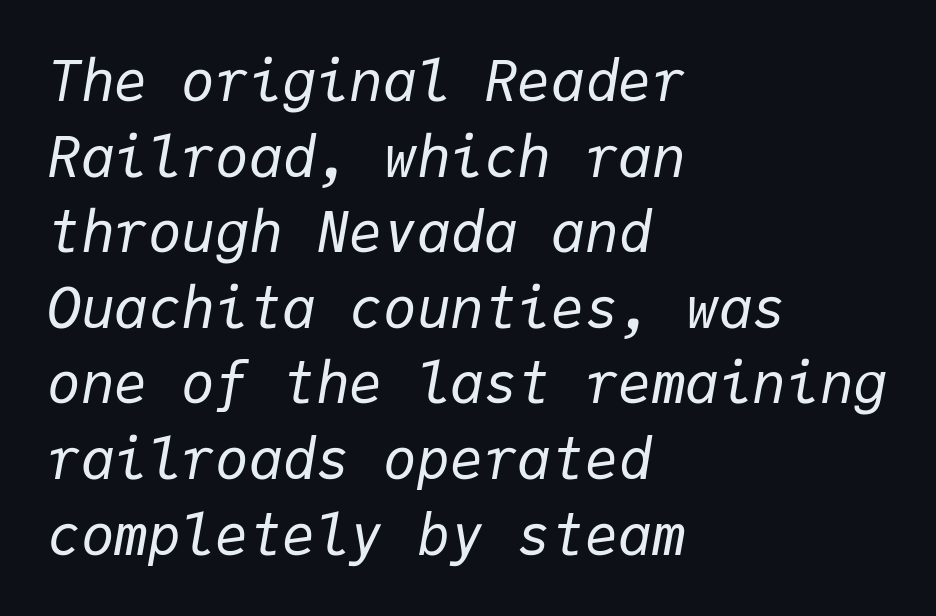
The image shows 56 px regular-weight type, italic (leaning right), monospaced; set left-aligned, normal line spacing (1.35x), normal letter spacing, not underlined; low stroke contrast and a medium x-height.
